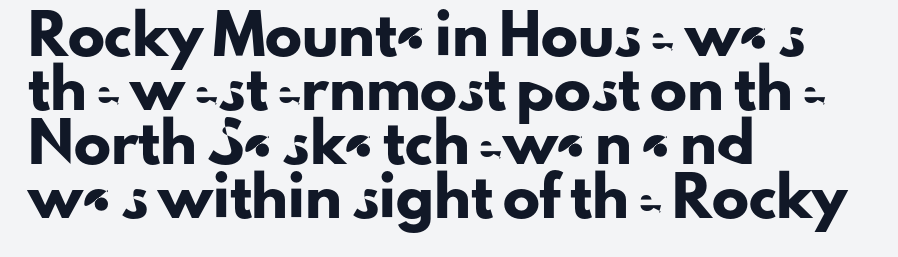
{"serif": "no", "italic": "no", "width": "normal", "stroke_contrast": "low", "x_height": "small", "monospaced": "no", "underline": "no", "align": "left", "line_spacing": "normal", "line_spacing_ratio": 1.46, "letter_spacing": "normal", "letter_spacing_em": 0.0, "glyph_px": 37}
